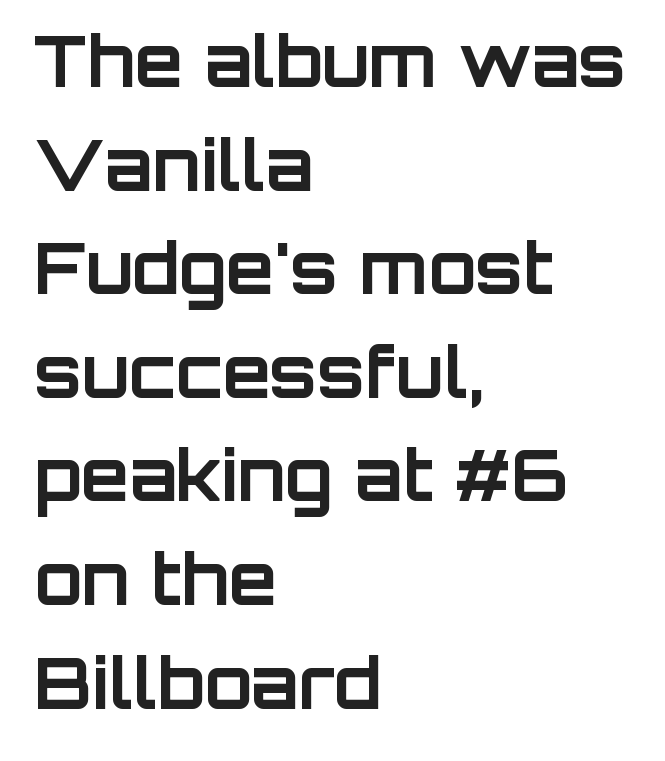
{"serif": "no", "italic": "no", "bold": "yes", "weight": "bold", "width": "normal", "stroke_contrast": "low", "x_height": "large", "monospaced": "no", "underline": "no", "align": "left", "line_spacing": "normal", "line_spacing_ratio": 1.48, "letter_spacing": "normal", "letter_spacing_em": 0.0, "glyph_px": 70}
